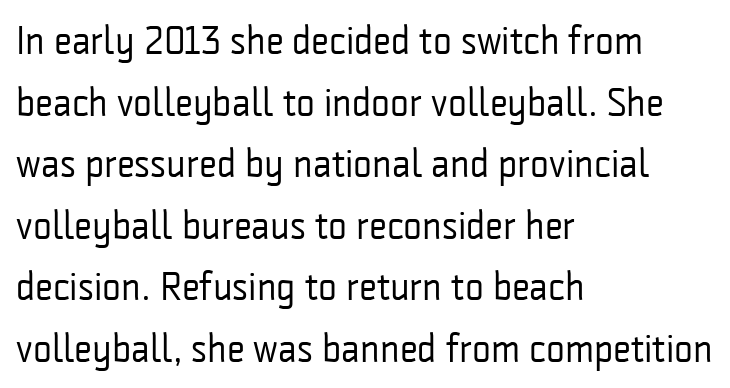
Q: Is the text bold? A: No.
Q: Is the text italic (slanted)? A: No, it is upright.
Q: Is the typeface a serif or a sans-serif typeface? A: Sans-serif.
Q: Is the text underlined? A: No.
Q: How is the paragraph aligned? A: Left-aligned.
Q: Is the spacing between letters normal or unusually wide? A: Normal.
Q: Is the spacing between lines tight, normal or loose? A: Normal.
Q: Width (condensed, normal, or wide)? A: Condensed.
Q: Stroke contrast? A: Low.
Q: x-height? A: Medium.
Q: Monospaced? A: No.
